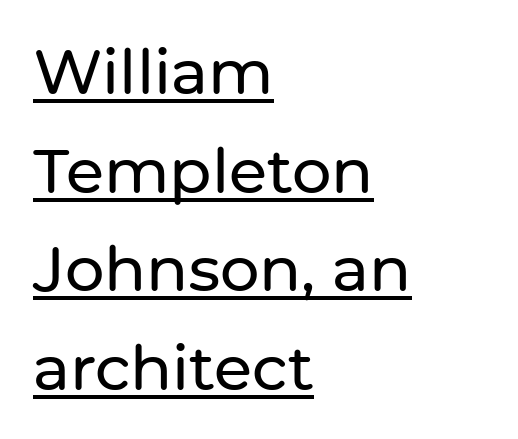
Proportional: the letters do not fall into vertical columns. There is no visible air inserted between adjacent glyphs. Horizontally, the lines are justified to the leading edge only. Vertical spacing — default.
